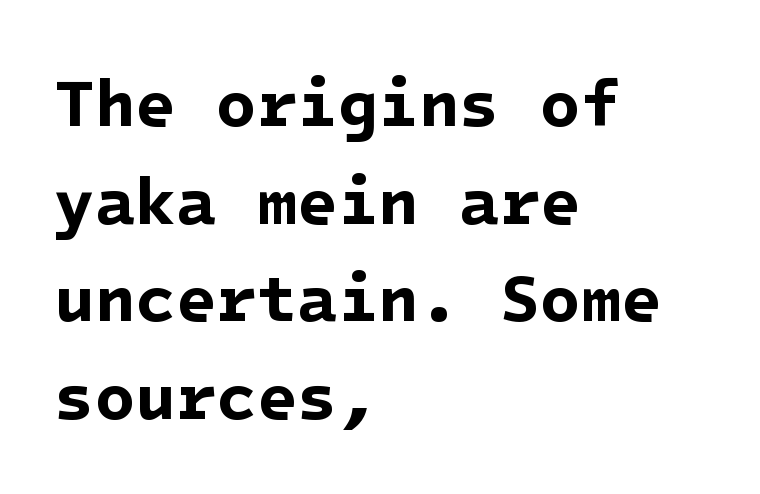
Q: Is the text bold? A: Yes.
Q: Is the typeface a serif or a sans-serif typeface? A: Sans-serif.
Q: Is the text underlined? A: No.
Q: How is the paragraph aligned? A: Left-aligned.
Q: Is the spacing between letters normal or unusually wide? A: Normal.
Q: Is the spacing between lines tight, normal or loose? A: Normal.
Q: Width (condensed, normal, or wide)? A: Normal.
Q: Stroke contrast? A: Low.
Q: x-height? A: Medium.
